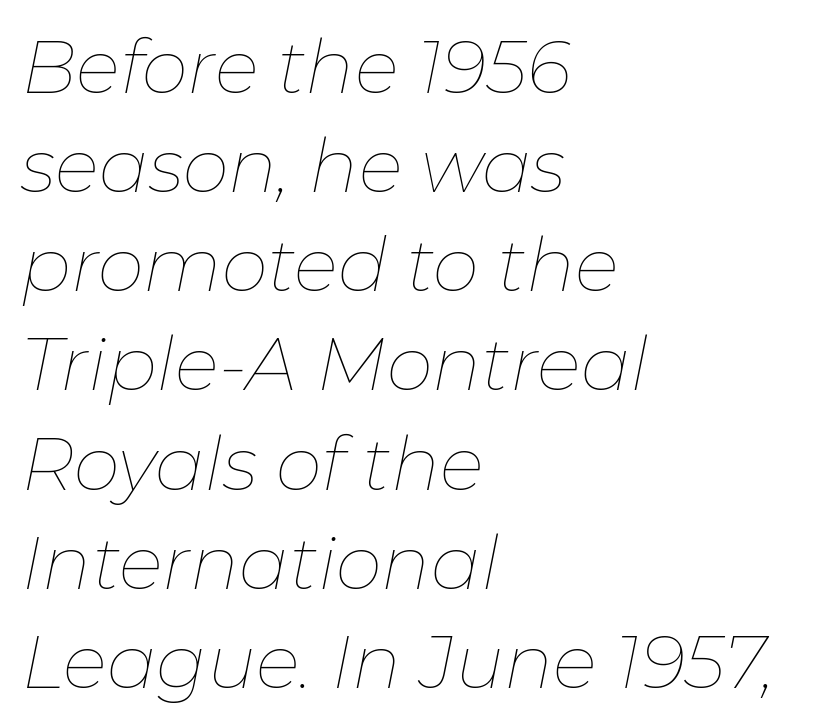
{"italic": "yes", "lean": "right", "slant_degrees": 11, "bold": "no", "weight": "thin", "width": "normal", "stroke_contrast": "low", "x_height": "medium", "monospaced": "no", "underline": "no", "align": "left", "line_spacing": "normal", "line_spacing_ratio": 1.34, "letter_spacing": "normal", "letter_spacing_em": 0.0, "glyph_px": 74}
